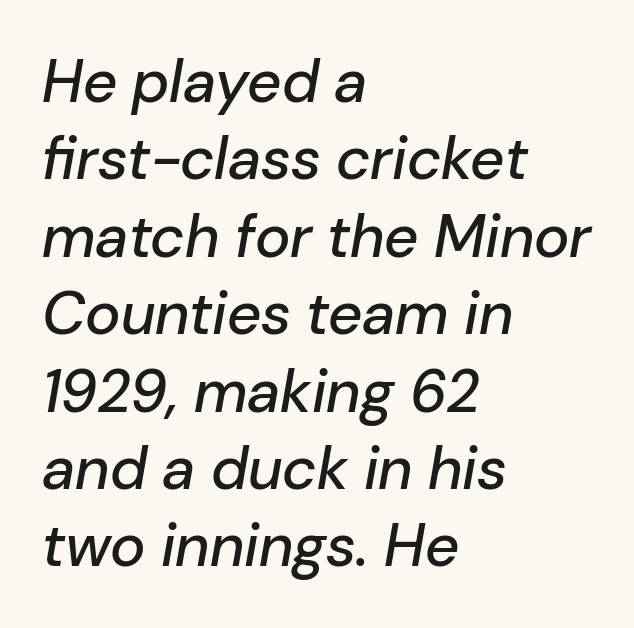
Q: Is the text italic (slanted)? A: Yes, it leans right by about 10 degrees.
Q: Is the text underlined? A: No.
Q: How is the paragraph aligned? A: Left-aligned.
Q: Is the spacing between letters normal or unusually wide? A: Normal.
Q: Is the spacing between lines tight, normal or loose? A: Normal.
Q: Width (condensed, normal, or wide)? A: Normal.
Q: Stroke contrast? A: Low.
Q: x-height? A: Medium.
Q: Monospaced? A: No.
